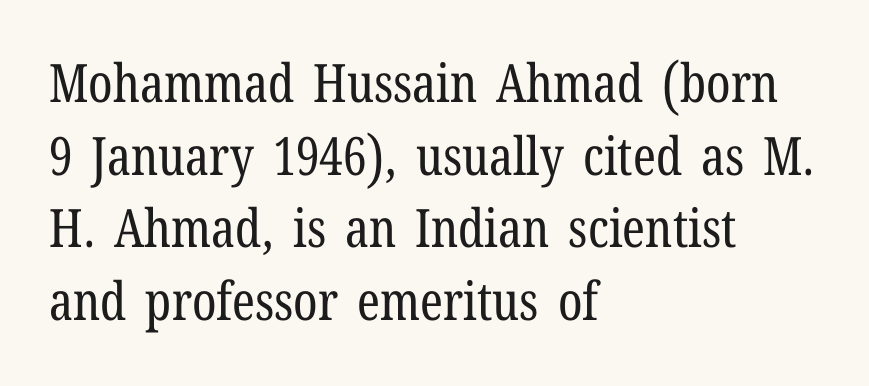
{"serif": "yes", "italic": "no", "bold": "no", "weight": "regular", "width": "condensed", "stroke_contrast": "low", "x_height": "medium", "monospaced": "no", "underline": "no", "align": "left", "line_spacing": "normal", "line_spacing_ratio": 1.37, "letter_spacing": "normal", "letter_spacing_em": 0.0, "glyph_px": 53}
